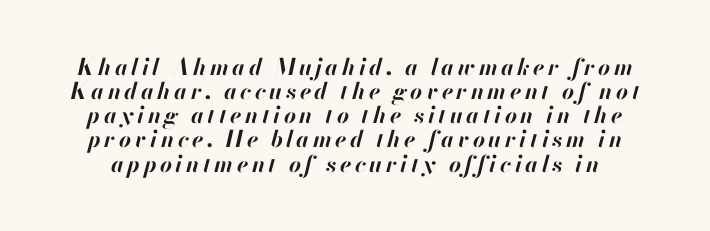
{"italic": "yes", "lean": "right", "slant_degrees": 13, "bold": "yes", "underline": "no", "line_spacing": "tight", "line_spacing_ratio": 1.05, "glyph_px": 23}
